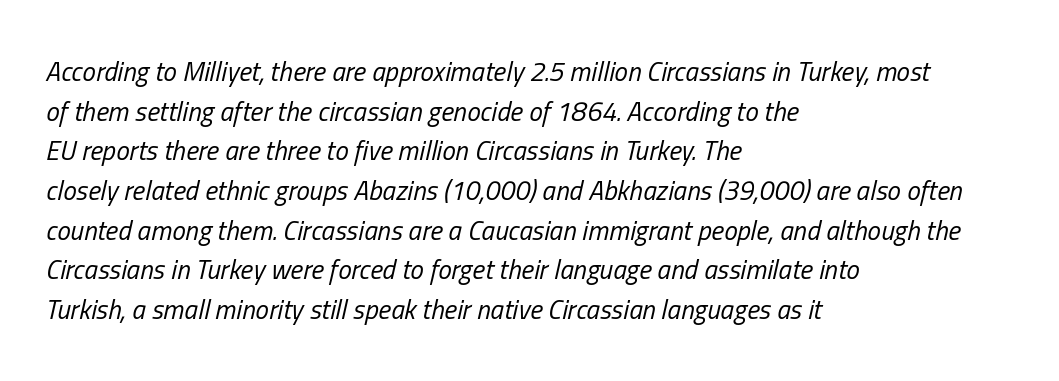
Q: Is the text bold? A: No.
Q: Is the text italic (slanted)? A: Yes, it leans right by about 13 degrees.
Q: Is the text underlined? A: No.
Q: How is the paragraph aligned? A: Left-aligned.
Q: Is the spacing between letters normal or unusually wide? A: Normal.
Q: Is the spacing between lines tight, normal or loose? A: Normal.
